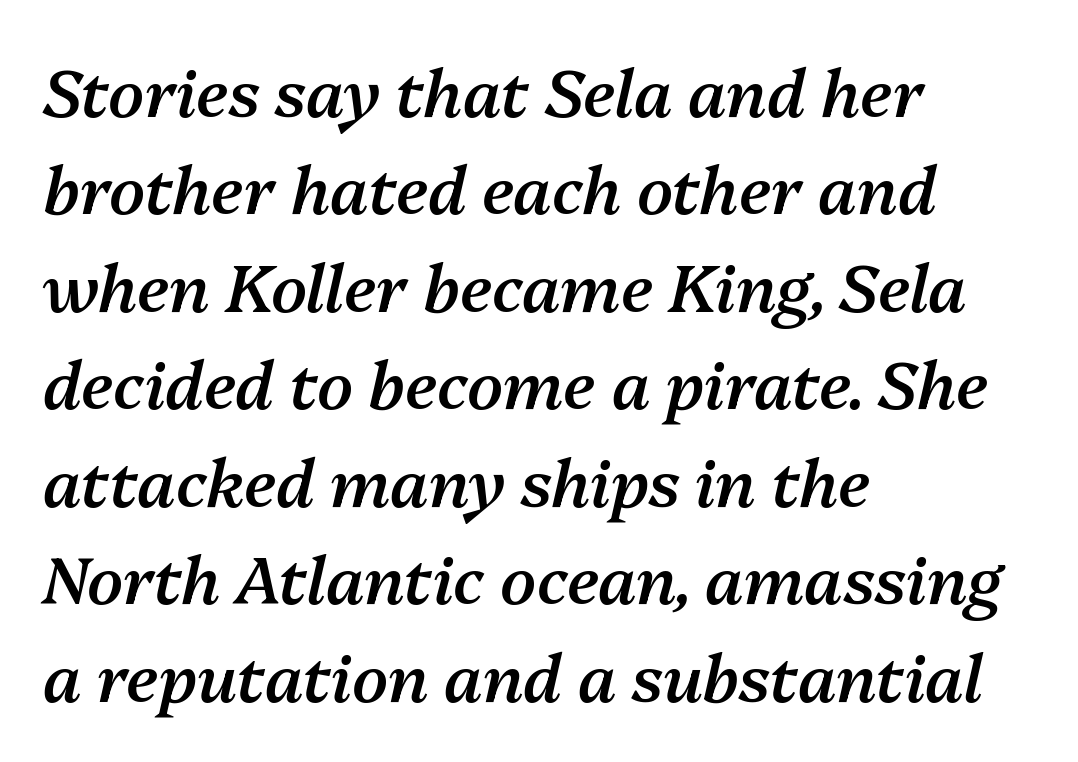
The image shows 65 px semibold type, italic (leaning right); set left-aligned, normal line spacing (1.5x), normal letter spacing, not underlined; medium stroke contrast and a medium x-height.
